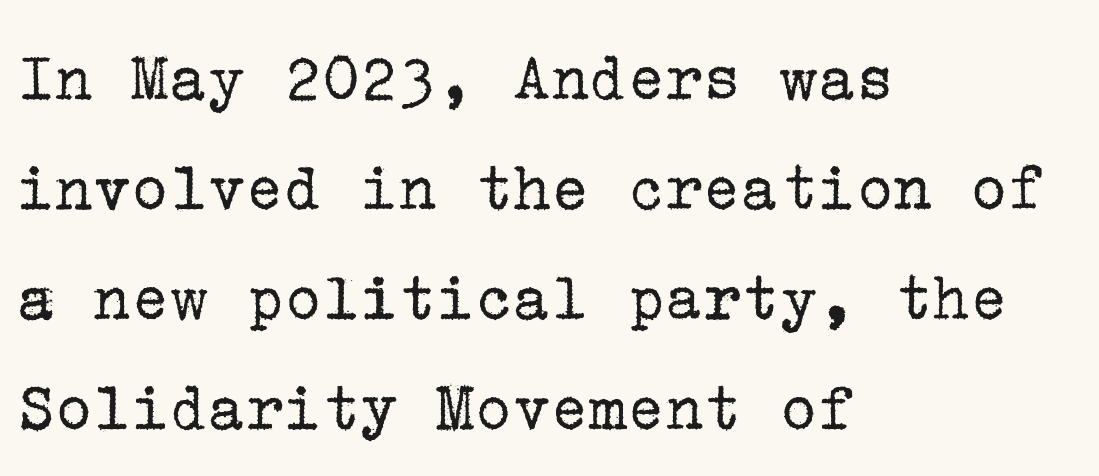
The tracking reads as untouched default to a designer's eye. Every stem runs plumb, perpendicular to the baseline. Honestly, there is no underline to notice here at all. Interline gaps are of average width in this sample. Where is the straight margin? On the left. Is the stroke heavy? The answer is a plain regular-or-lighter.
